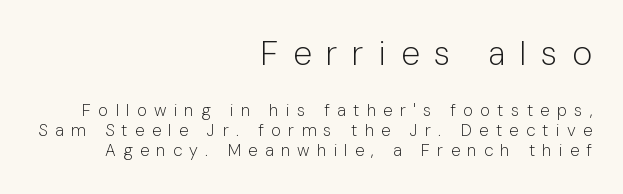
{"serif": "no", "italic": "no", "bold": "no", "weight": "light", "width": "normal", "stroke_contrast": "low", "x_height": "medium", "monospaced": "no", "underline": "no", "align": "right", "line_spacing_ratio": 1.19, "letter_spacing": "wide", "letter_spacing_em": 0.43, "larger_block": "first", "size_ratio": 2.0, "glyph_px": 34}
